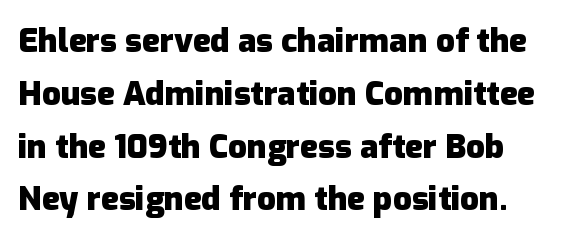
Q: Is the text bold? A: Yes.
Q: Is the text italic (slanted)? A: No, it is upright.
Q: Is the typeface a serif or a sans-serif typeface? A: Sans-serif.
Q: Is the text underlined? A: No.
Q: Is the spacing between letters normal or unusually wide? A: Normal.
Q: Is the spacing between lines tight, normal or loose? A: Normal.
Q: Width (condensed, normal, or wide)? A: Normal.
Q: Stroke contrast? A: Low.
Q: x-height? A: Medium.
Q: Monospaced? A: No.
